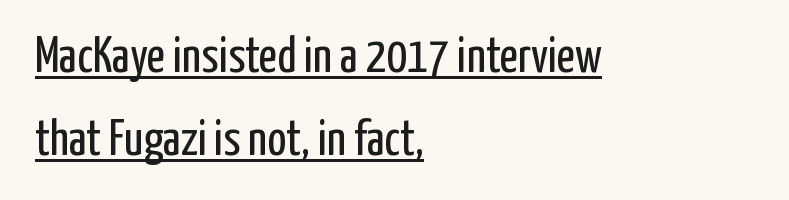
{"serif": "no", "italic": "no", "bold": "no", "weight": "regular", "width": "condensed", "stroke_contrast": "low", "x_height": "medium", "monospaced": "no", "underline": "yes", "align": "left", "line_spacing": "normal", "line_spacing_ratio": 1.66, "letter_spacing": "normal", "letter_spacing_em": 0.0, "glyph_px": 50}
